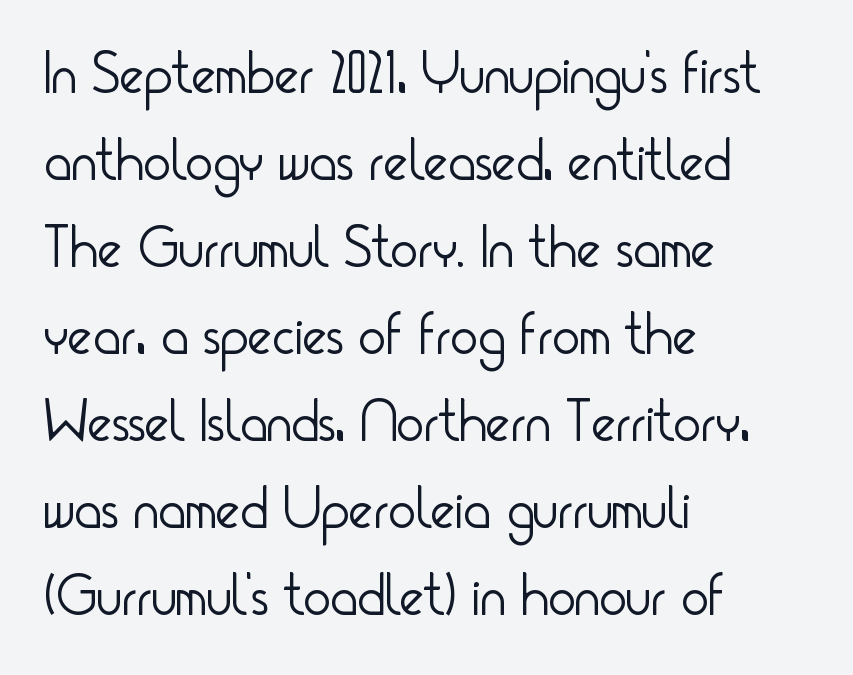
The image shows 58 px light, condensed sans-serif type, upright; set left-aligned, normal line spacing (1.5x), normal letter spacing, not underlined; low stroke contrast and a small x-height.
